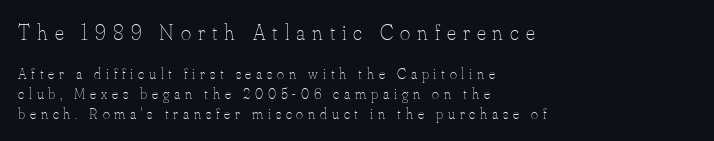
{"italic": "no", "bold": "no", "underline": "no", "align": "left", "line_spacing": "normal", "line_spacing_ratio": 1.31, "letter_spacing": "wide", "letter_spacing_em": 0.32, "larger_block": "first", "size_ratio": 1.47, "glyph_px": 22}
